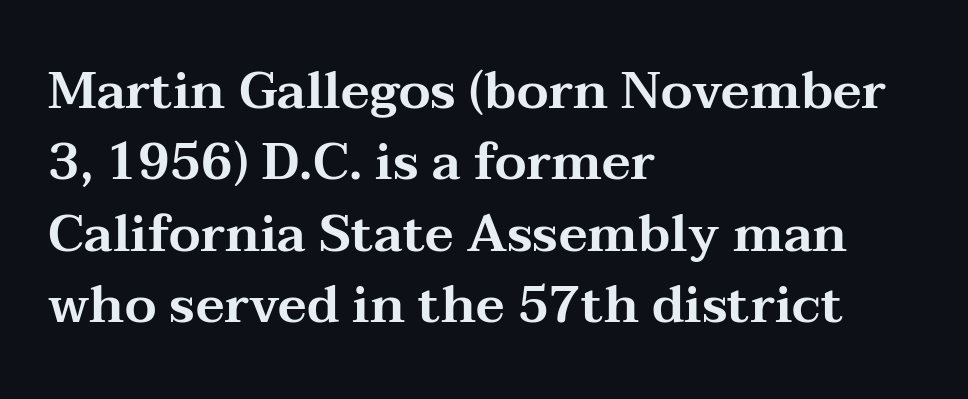
Q: Is the text italic (slanted)? A: No, it is upright.
Q: Is the typeface a serif or a sans-serif typeface? A: Serif.
Q: Is the text underlined? A: No.
Q: How is the paragraph aligned? A: Left-aligned.
Q: Is the spacing between letters normal or unusually wide? A: Normal.
Q: Is the spacing between lines tight, normal or loose? A: Normal.
Q: Width (condensed, normal, or wide)? A: Wide.
Q: Stroke contrast? A: Medium.
Q: x-height? A: Medium.
Q: Monospaced? A: No.
